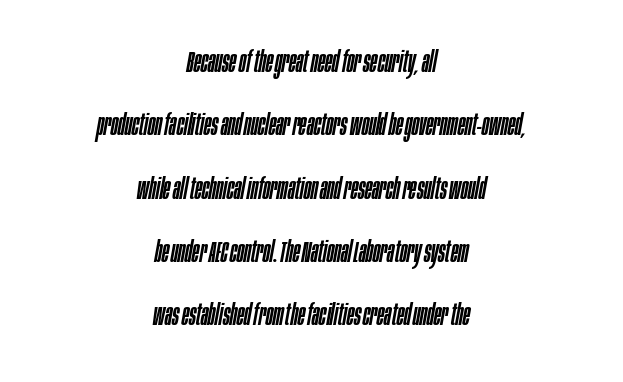
Here the designer chose a conventional face with non-uniform glyph widths. Letter spacing: default. A typesetter would mark this as italic. This sample is center-justified, so both line endings float freely. These lines stand farther apart than default settings would place them. The passage shown is not underscored anywhere.
